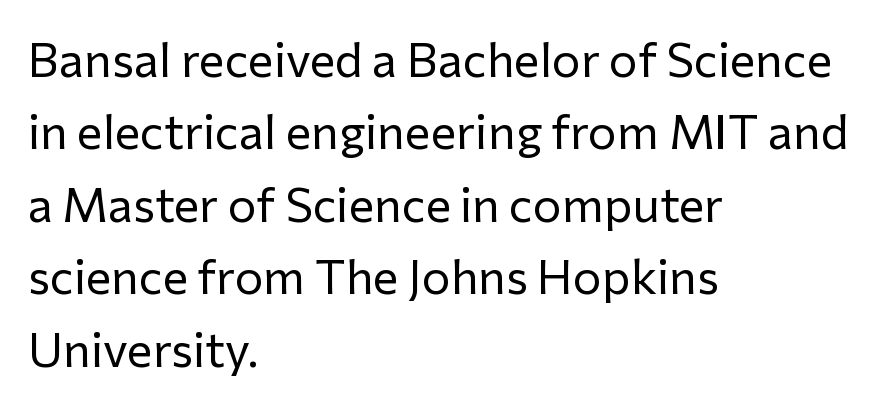
{"serif": "no", "italic": "no", "bold": "no", "weight": "regular", "width": "normal", "stroke_contrast": "low", "x_height": "medium", "monospaced": "no", "underline": "no", "align": "left", "line_spacing": "normal", "line_spacing_ratio": 1.51, "letter_spacing": "normal", "letter_spacing_em": 0.0, "glyph_px": 48}
